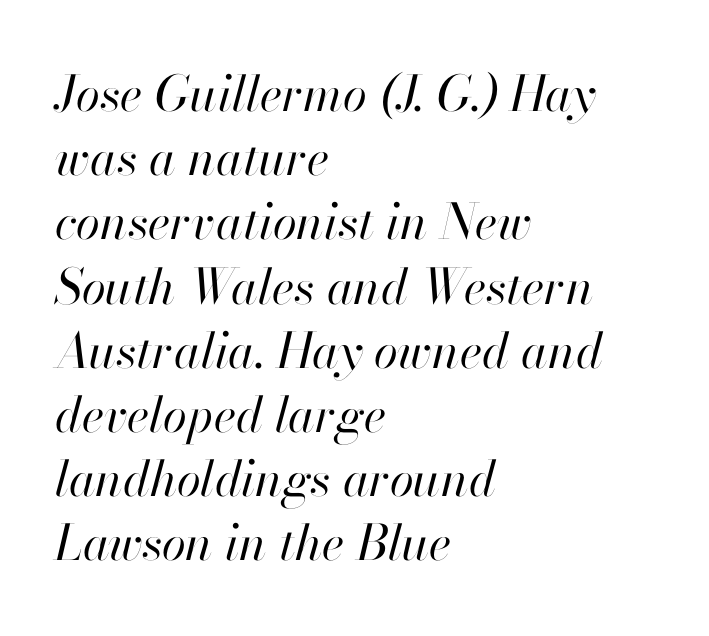
The image shows 49 px regular-weight type, italic (leaning right); set left-aligned, normal line spacing (1.31x), normal letter spacing, not underlined; high stroke contrast and a small x-height.
